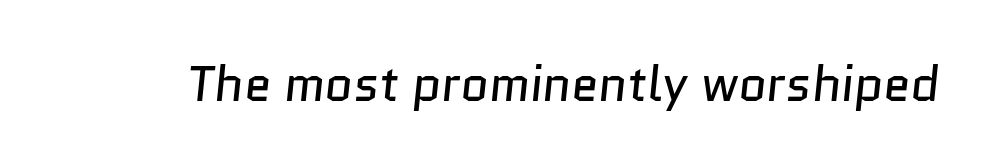
Each letter keeps its own natural width here, so spacing adapts to shape. The horizontal fit of the characters is conventional and even. Stroke mass is kept to a normal reading level or below. The font family rendered here belongs to the sans-serif group.
